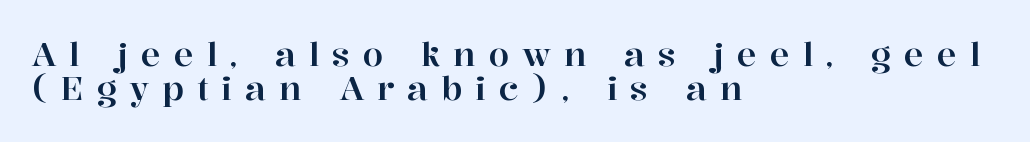
{"serif": "yes", "italic": "no", "width": "normal", "stroke_contrast": "high", "x_height": "medium", "monospaced": "no", "underline": "no", "align": "left", "line_spacing": "tight", "line_spacing_ratio": 1.04, "letter_spacing": "wide", "letter_spacing_em": 0.39, "glyph_px": 33}
